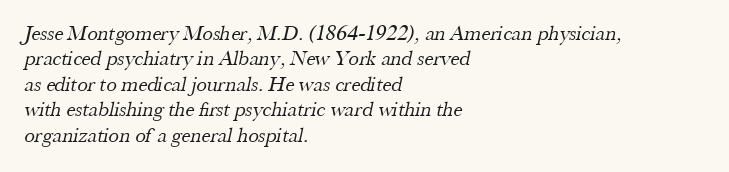
The image shows 21 px text type; set left-aligned, line spacing 1.21x, normal letter spacing, not underlined.
